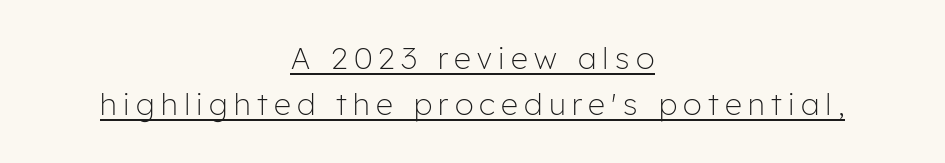
Q: Is the text bold? A: No.
Q: Is the text italic (slanted)? A: No, it is upright.
Q: Is the typeface a serif or a sans-serif typeface? A: Sans-serif.
Q: Is the text underlined? A: Yes.
Q: How is the paragraph aligned? A: Centered.
Q: Is the spacing between letters normal or unusually wide? A: Unusually wide.
Q: Is the spacing between lines tight, normal or loose? A: Normal.
Q: Width (condensed, normal, or wide)? A: Normal.
Q: Stroke contrast? A: Low.
Q: x-height? A: Medium.
Q: Monospaced? A: No.
